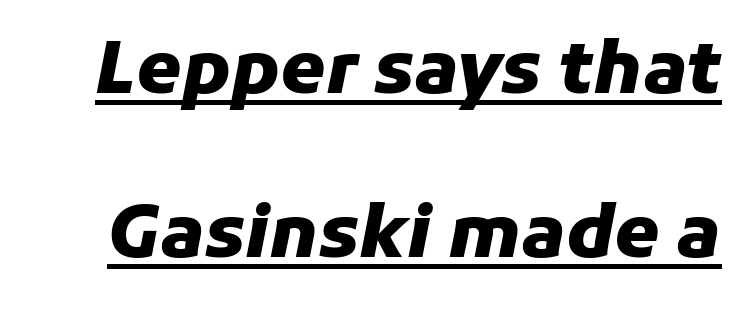
Q: Is the text bold? A: Yes.
Q: Is the text italic (slanted)? A: Yes, it leans right by about 11 degrees.
Q: Is the text underlined? A: Yes.
Q: Is the spacing between letters normal or unusually wide? A: Normal.
Q: Is the spacing between lines tight, normal or loose? A: Loose.
Q: Width (condensed, normal, or wide)? A: Normal.
Q: Stroke contrast? A: Low.
Q: x-height? A: Medium.
Q: Monospaced? A: No.
